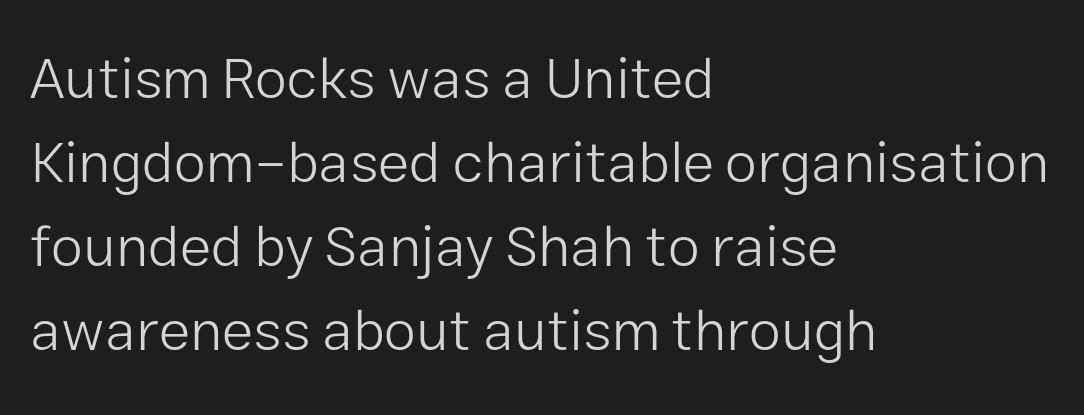
Q: Is the text bold? A: No.
Q: Is the text italic (slanted)? A: No, it is upright.
Q: Is the typeface a serif or a sans-serif typeface? A: Sans-serif.
Q: Is the text underlined? A: No.
Q: How is the paragraph aligned? A: Left-aligned.
Q: Is the spacing between letters normal or unusually wide? A: Normal.
Q: Is the spacing between lines tight, normal or loose? A: Normal.
Q: Width (condensed, normal, or wide)? A: Normal.
Q: Stroke contrast? A: Low.
Q: x-height? A: Medium.
Q: Monospaced? A: No.
